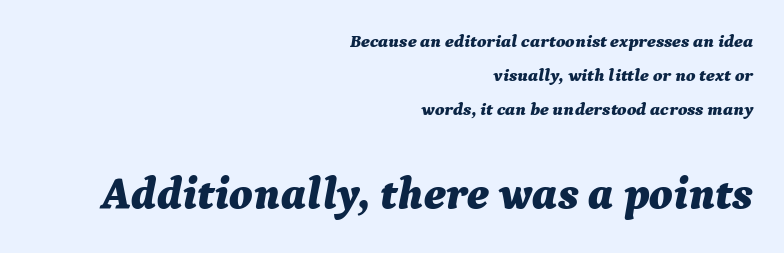
Q: Is the text bold? A: Yes.
Q: Is the text italic (slanted)? A: Yes, it leans right by about 9 degrees.
Q: Is the text underlined? A: No.
Q: How is the paragraph aligned? A: Right-aligned.
Q: Is the spacing between letters normal or unusually wide? A: Normal.
Q: Which block of text is set in a larger size, the first (top) or the second (bottom)? A: The second (bottom) one.
Q: Width (condensed, normal, or wide)? A: Normal.
Q: Stroke contrast? A: Medium.
Q: x-height? A: Medium.
Q: Monospaced? A: No.
